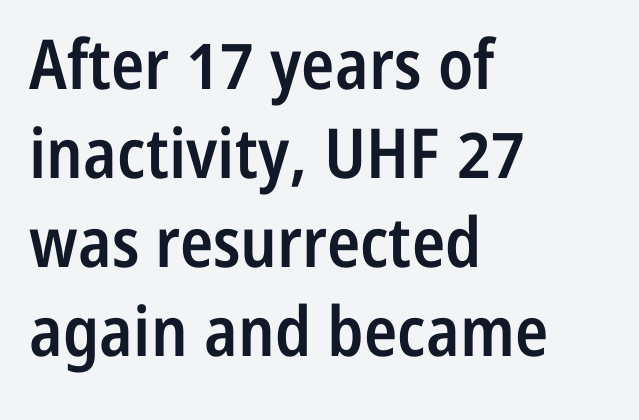
Q: Is the text bold? A: Semi-bold.
Q: Is the text italic (slanted)? A: No, it is upright.
Q: Is the typeface a serif or a sans-serif typeface? A: Sans-serif.
Q: Is the text underlined? A: No.
Q: How is the paragraph aligned? A: Left-aligned.
Q: Is the spacing between letters normal or unusually wide? A: Normal.
Q: Is the spacing between lines tight, normal or loose? A: Normal.
Q: Width (condensed, normal, or wide)? A: Condensed.
Q: Stroke contrast? A: Low.
Q: x-height? A: Medium.
Q: Monospaced? A: No.
